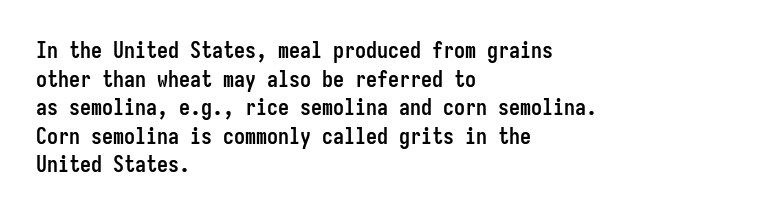
Teacher's note: observe the even left margin — that is flush-left alignment. You can tell it's not italic because the verticals are truly vertical. Words float on clear page, feet unadorned. The letterforms sit shoulder to shoulder at normal distance.
